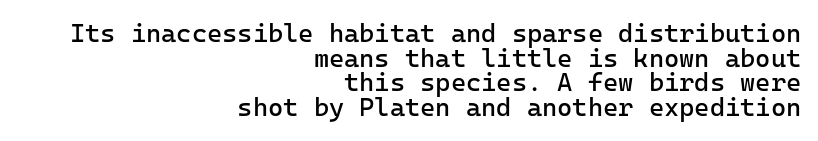
The image shows 26 px text type, upright; set right-aligned, tight line spacing (0.95x), normal letter spacing, not underlined.
